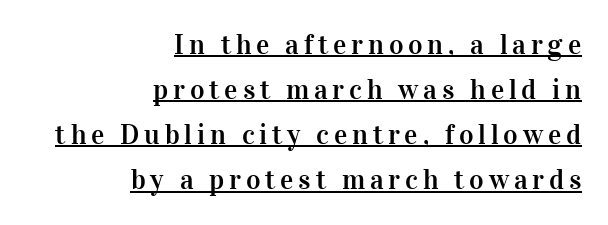
The image shows 28 px serif type, upright; set right-aligned, normal line spacing (1.61x), underlined; high stroke contrast and a medium x-height.
